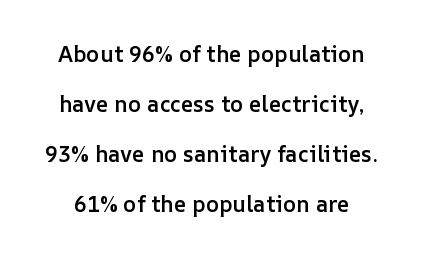
Q: Is the text bold? A: Semi-bold.
Q: Is the text italic (slanted)? A: No, it is upright.
Q: Is the text underlined? A: No.
Q: Is the spacing between letters normal or unusually wide? A: Normal.
Q: Is the spacing between lines tight, normal or loose? A: Loose.
